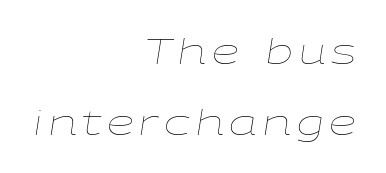
Q: Is the text bold? A: No.
Q: Is the text italic (slanted)? A: Yes, it leans right by about 9 degrees.
Q: Is the text underlined? A: No.
Q: How is the paragraph aligned? A: Right-aligned.
Q: Is the spacing between lines tight, normal or loose? A: Loose.
Q: Width (condensed, normal, or wide)? A: Wide.
Q: Stroke contrast? A: Low.
Q: x-height? A: Medium.
Q: Monospaced? A: No.
